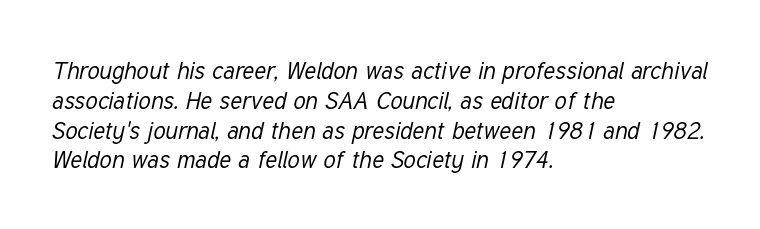
This rendering leaves character spacing at its baseline value. If you drew a ruler down the left edge, every line would touch it. Anything drawn beneath the words? Only blank space. This sample uses an oblique cut, with every glyph tilted off the vertical. The face looks like a standard text weight, possibly lighter.
